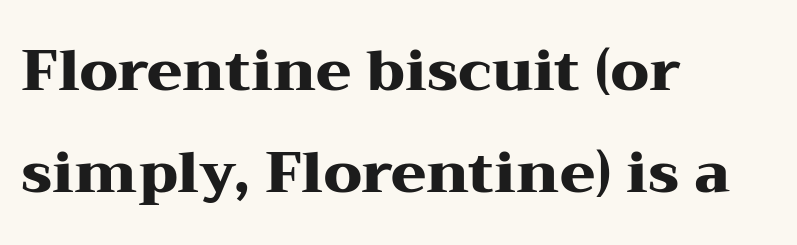
{"serif": "yes", "italic": "no", "bold": "yes", "weight": "heavy", "width": "wide", "stroke_contrast": "medium", "x_height": "medium", "monospaced": "no", "underline": "no", "align": "left", "line_spacing_ratio": 1.79, "letter_spacing": "normal", "letter_spacing_em": 0.0, "glyph_px": 57}
